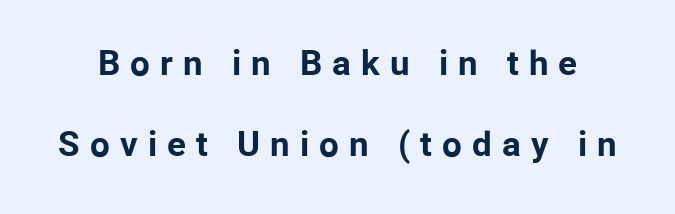
Q: Is the text bold? A: Yes.
Q: Is the text italic (slanted)? A: No, it is upright.
Q: Is the typeface a serif or a sans-serif typeface? A: Sans-serif.
Q: Is the text underlined? A: No.
Q: Is the spacing between letters normal or unusually wide? A: Unusually wide.
Q: Is the spacing between lines tight, normal or loose? A: Loose.
Q: Width (condensed, normal, or wide)? A: Normal.
Q: Stroke contrast? A: Low.
Q: x-height? A: Medium.
Q: Monospaced? A: No.
